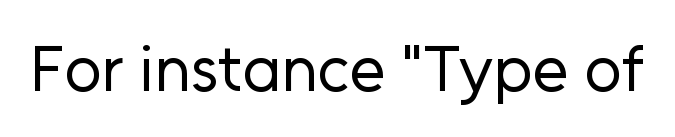
The image shows 65 px regular-weight sans-serif type, upright; set normal letter spacing, not underlined; low stroke contrast and a medium x-height.
